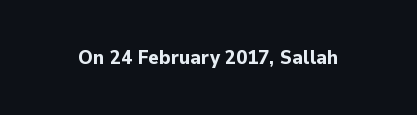
{"italic": "no", "bold": "yes", "underline": "no", "letter_spacing": "normal", "letter_spacing_em": 0.0, "glyph_px": 20}
